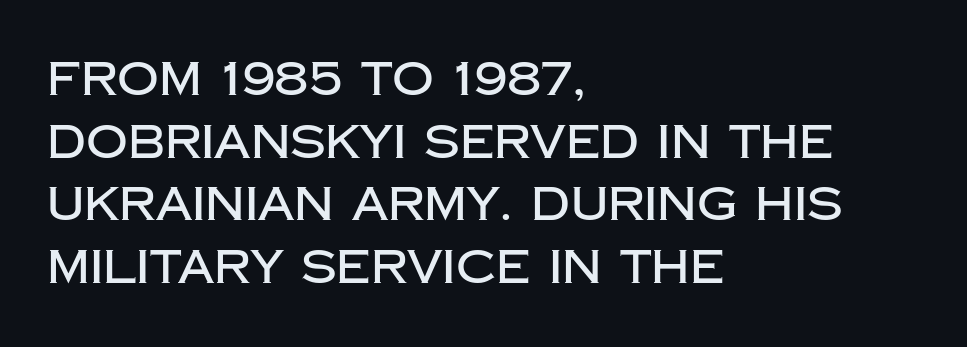
{"serif": "no", "italic": "no", "width": "normal", "stroke_contrast": "low", "x_height": "large", "monospaced": "no", "underline": "no", "align": "left", "line_spacing": "normal", "line_spacing_ratio": 1.36, "letter_spacing": "normal", "letter_spacing_em": 0.0, "glyph_px": 46}
